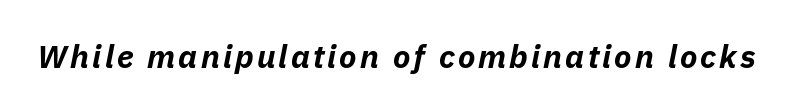
Q: Is the text bold? A: Yes.
Q: Is the text italic (slanted)? A: Yes, it leans right by about 11 degrees.
Q: Is the text underlined? A: No.
Q: Width (condensed, normal, or wide)? A: Normal.
Q: Stroke contrast? A: Low.
Q: x-height? A: Medium.
Q: Monospaced? A: No.
